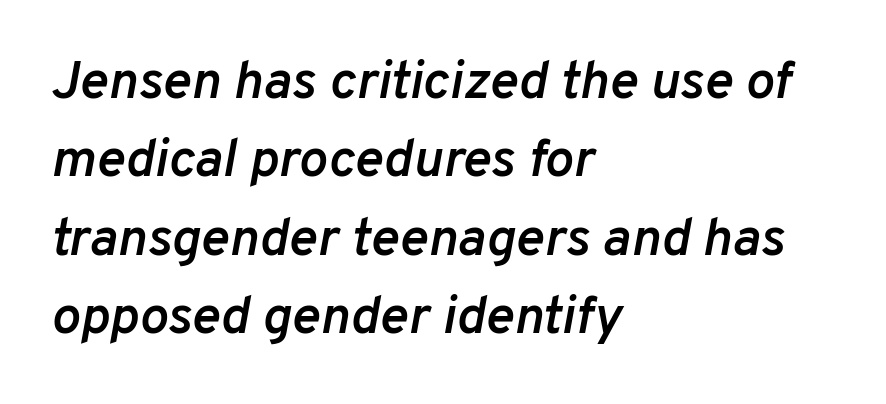
What weight is shown? A semibold, between regular and bold. The letters advance in unequal steps, a hallmark of proportional type. This sample uses an oblique cut, with every glyph tilted off the vertical. Check the space under the baseline: it is left empty. There is no visible air inserted between adjacent glyphs. Line beginnings align vertically; line endings do not.
